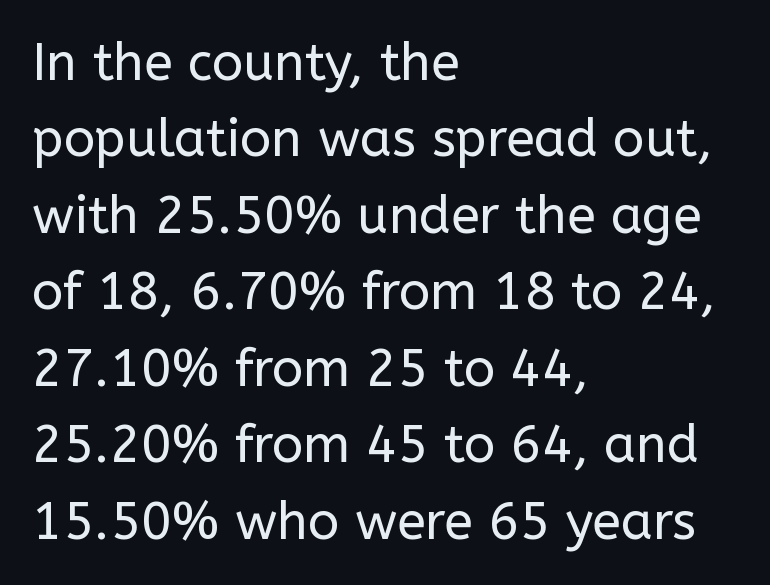
Q: Is the text bold? A: No.
Q: Is the text italic (slanted)? A: No, it is upright.
Q: Is the typeface a serif or a sans-serif typeface? A: Sans-serif.
Q: Is the text underlined? A: No.
Q: How is the paragraph aligned? A: Left-aligned.
Q: Is the spacing between letters normal or unusually wide? A: Normal.
Q: Is the spacing between lines tight, normal or loose? A: Normal.
Q: Width (condensed, normal, or wide)? A: Normal.
Q: Stroke contrast? A: Low.
Q: x-height? A: Medium.
Q: Monospaced? A: No.
